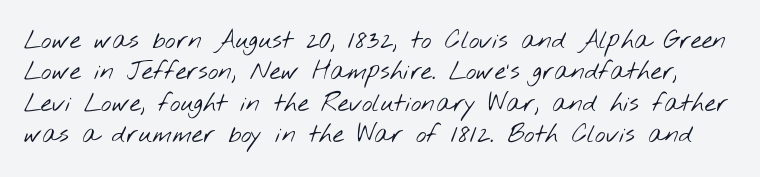
The image shows 25 px text type; set normal line spacing (1.26x), normal letter spacing, not underlined.
